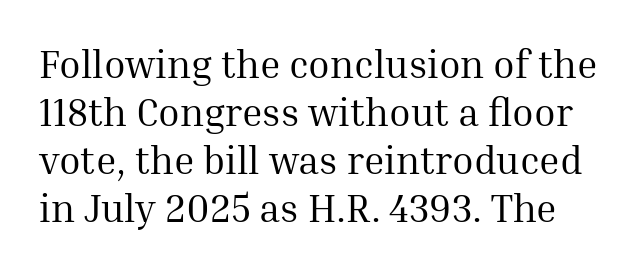
Q: Is the text bold? A: No.
Q: Is the text italic (slanted)? A: No, it is upright.
Q: Is the typeface a serif or a sans-serif typeface? A: Serif.
Q: Is the text underlined? A: No.
Q: Is the spacing between letters normal or unusually wide? A: Normal.
Q: Width (condensed, normal, or wide)? A: Normal.
Q: Stroke contrast? A: Medium.
Q: x-height? A: Medium.
Q: Monospaced? A: No.
